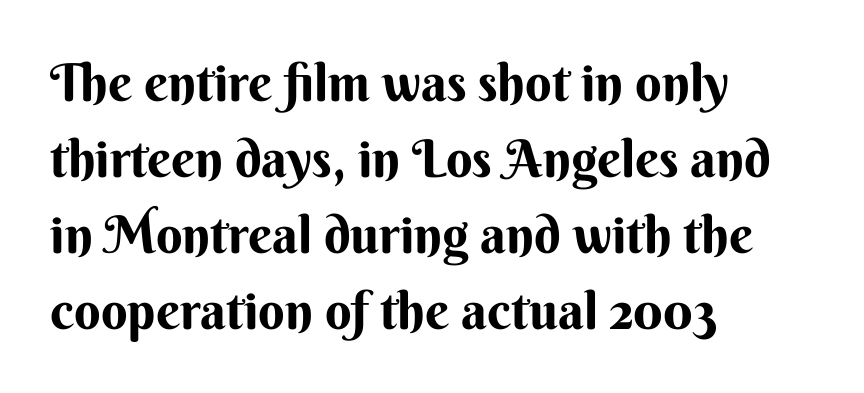
Leading: standard. The area under the type is left untouched. Posture: upright roman. These lines are rendered in a variable-pitch font.
